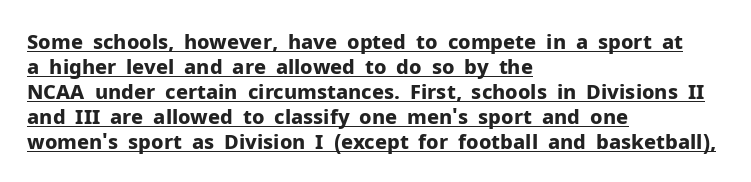
{"italic": "no", "bold": "yes", "underline": "yes", "align": "left", "line_spacing": "normal", "line_spacing_ratio": 1.25, "letter_spacing": "normal", "letter_spacing_em": 0.0, "glyph_px": 20}
